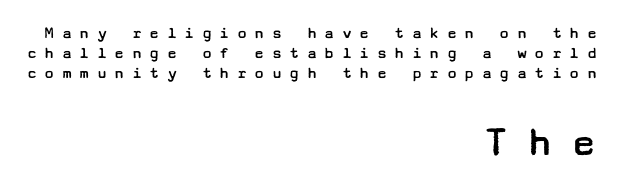
Q: Is the text bold? A: No.
Q: Is the text italic (slanted)? A: No, it is upright.
Q: Is the typeface a serif or a sans-serif typeface? A: Sans-serif.
Q: Is the text underlined? A: No.
Q: How is the paragraph aligned? A: Right-aligned.
Q: Is the spacing between letters normal or unusually wide? A: Unusually wide.
Q: Which block of text is set in a larger size, the first (top) or the second (bottom)? A: The second (bottom) one.
Q: Width (condensed, normal, or wide)? A: Wide.
Q: Stroke contrast? A: Low.
Q: x-height? A: Medium.
